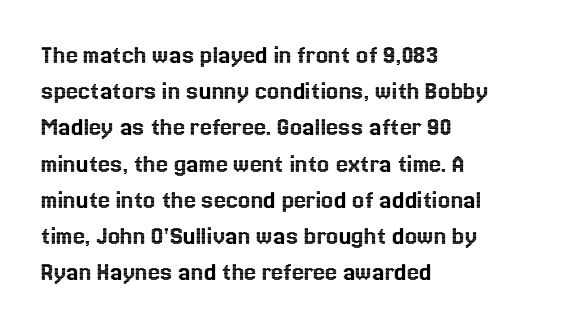
{"italic": "no", "underline": "no", "align": "left", "line_spacing": "normal", "line_spacing_ratio": 1.34, "letter_spacing": "normal", "letter_spacing_em": 0.0, "glyph_px": 27}
